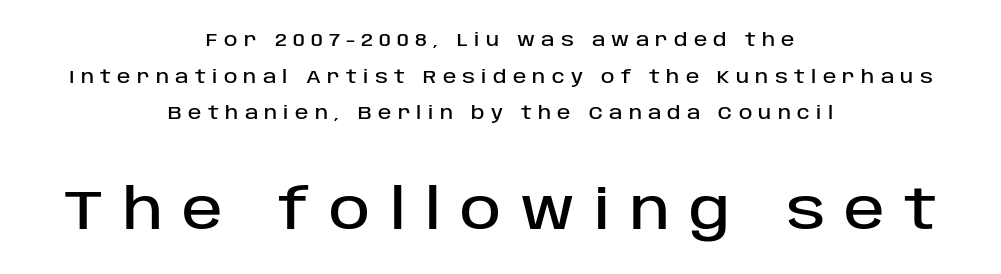
Q: Is the text italic (slanted)? A: No, it is upright.
Q: Is the typeface a serif or a sans-serif typeface? A: Sans-serif.
Q: Is the text underlined? A: No.
Q: How is the paragraph aligned? A: Centered.
Q: Is the spacing between letters normal or unusually wide? A: Unusually wide.
Q: Is the spacing between lines tight, normal or loose? A: Loose.
Q: Which block of text is set in a larger size, the first (top) or the second (bottom)? A: The second (bottom) one.
Q: Width (condensed, normal, or wide)? A: Normal.
Q: Stroke contrast? A: Low.
Q: x-height? A: Large.
Q: Monospaced? A: No.
